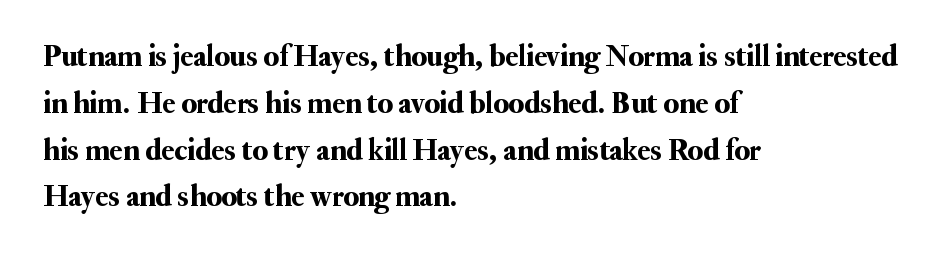
{"serif": "yes", "italic": "no", "width": "normal", "stroke_contrast": "medium", "x_height": "small", "monospaced": "no", "underline": "no", "align": "left", "line_spacing": "normal", "line_spacing_ratio": 1.56, "letter_spacing": "normal", "letter_spacing_em": 0.0, "glyph_px": 30}
